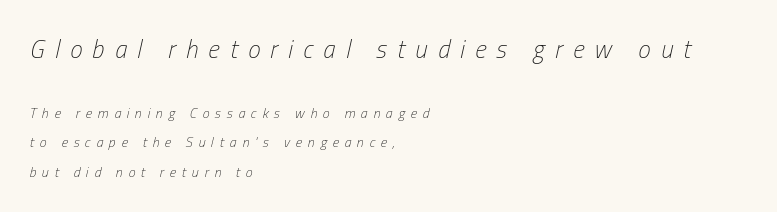
{"italic": "yes", "lean": "right", "slant_degrees": 13, "bold": "no", "underline": "no", "align": "left", "line_spacing": "loose", "line_spacing_ratio": 2.11, "letter_spacing": "wide", "letter_spacing_em": 0.41, "larger_block": "first", "size_ratio": 1.79, "glyph_px": 25}
